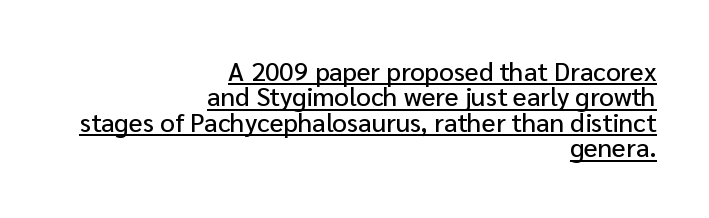
Q: Is the text italic (slanted)? A: No, it is upright.
Q: Is the text underlined? A: Yes.
Q: How is the paragraph aligned? A: Right-aligned.
Q: Is the spacing between letters normal or unusually wide? A: Normal.
Q: Is the spacing between lines tight, normal or loose? A: Tight.
